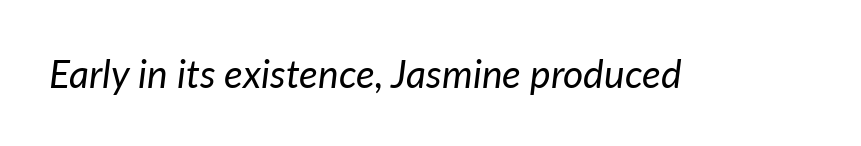
{"italic": "yes", "lean": "right", "slant_degrees": 7, "bold": "no", "weight": "regular", "width": "normal", "stroke_contrast": "low", "x_height": "medium", "monospaced": "no", "underline": "no", "letter_spacing": "normal", "letter_spacing_em": 0.0, "glyph_px": 39}
